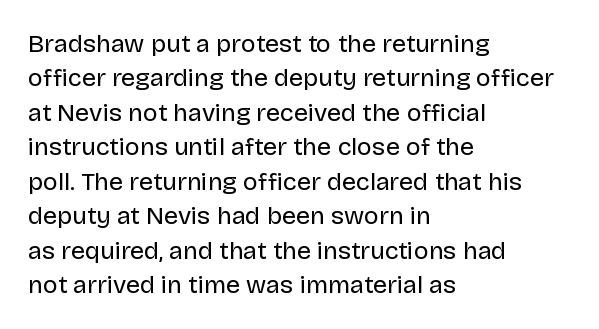
The image shows 25 px text type, upright; set left-aligned, normal line spacing (1.38x), normal letter spacing, not underlined.
